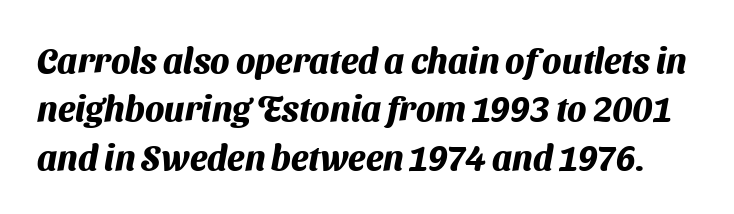
Q: Is the text bold? A: Yes.
Q: Is the typeface a serif or a sans-serif typeface? A: Sans-serif.
Q: Is the text underlined? A: No.
Q: Is the spacing between letters normal or unusually wide? A: Normal.
Q: Is the spacing between lines tight, normal or loose? A: Normal.
Q: Width (condensed, normal, or wide)? A: Normal.
Q: Stroke contrast? A: Medium.
Q: x-height? A: Medium.
Q: Monospaced? A: No.
